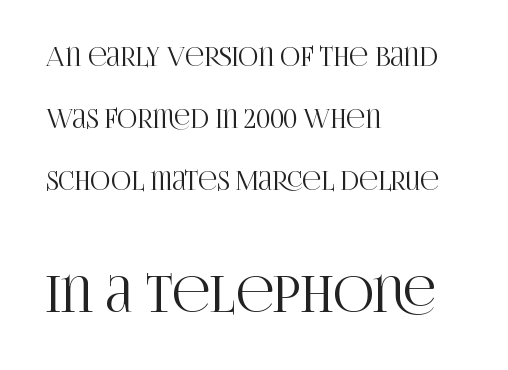
The image shows 50 px condensed serif type, upright; set left-aligned, loose line spacing (2.49x), normal letter spacing, not underlined; the second (bottom) block is 2.0x larger; high stroke contrast and a large x-height.
